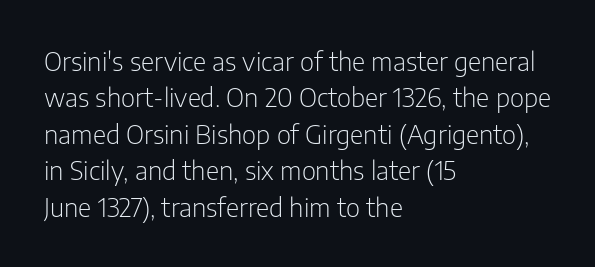
Short and long lines alike share a common starting point at left. The typeface has the unassuming heft of standard copy or less. Is the letter spacing exaggerated? No — it looks like the ordinary default. Has an underline been added? It has not. Posture: vertical.
